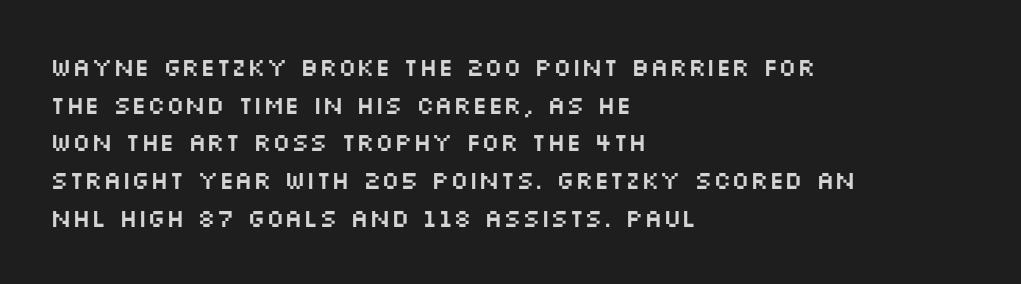
Descender tails drop into unmarked territory. If you drew a ruler down the left edge, every line would touch it. Nope, not italic — everything's standing straight. Successive baselines arrive at the customary interval. Tracking value appears to be zero — textbook default spacing.
